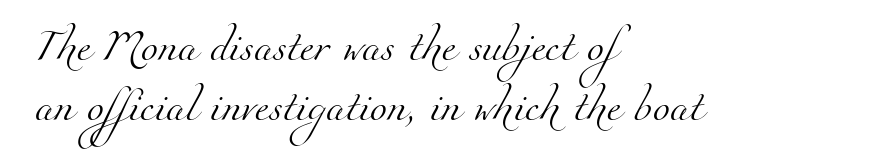
{"serif": "yes", "bold": "no", "weight": "light", "width": "normal", "stroke_contrast": "medium", "x_height": "small", "monospaced": "no", "underline": "no", "align": "left", "line_spacing": "loose", "line_spacing_ratio": 1.94, "letter_spacing": "normal", "letter_spacing_em": 0.0, "glyph_px": 31}
